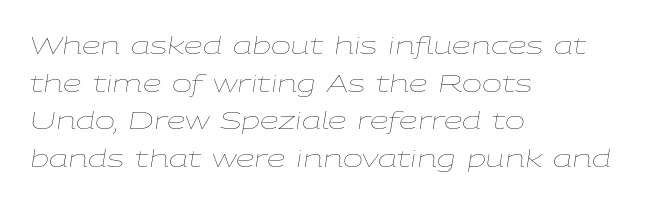
Q: Is the text bold? A: No.
Q: Is the text italic (slanted)? A: Yes, it leans right by about 9 degrees.
Q: Is the text underlined? A: No.
Q: How is the paragraph aligned? A: Left-aligned.
Q: Is the spacing between letters normal or unusually wide? A: Normal.
Q: Is the spacing between lines tight, normal or loose? A: Normal.
